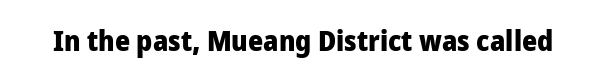
{"serif": "no", "italic": "no", "bold": "yes", "weight": "heavy", "width": "normal", "stroke_contrast": "low", "x_height": "medium", "monospaced": "no", "underline": "no", "letter_spacing": "normal", "letter_spacing_em": 0.0, "glyph_px": 29}
